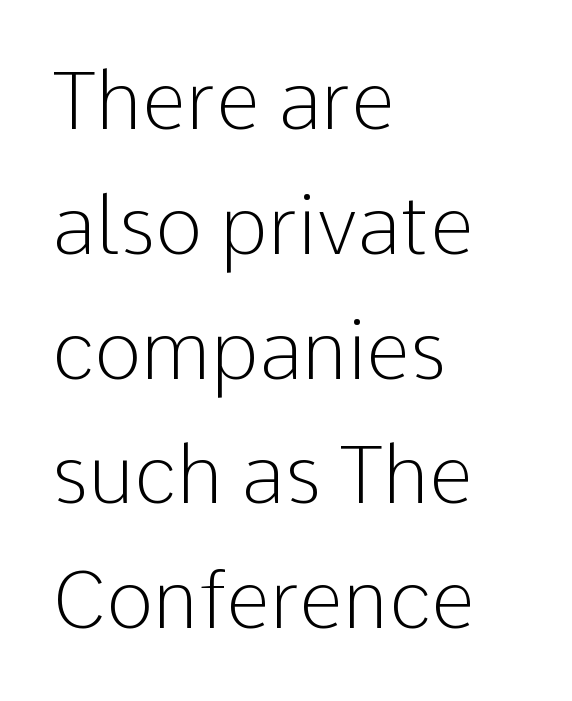
Q: Is the text bold? A: No.
Q: Is the text italic (slanted)? A: No, it is upright.
Q: Is the typeface a serif or a sans-serif typeface? A: Sans-serif.
Q: Is the text underlined? A: No.
Q: How is the paragraph aligned? A: Left-aligned.
Q: Is the spacing between letters normal or unusually wide? A: Normal.
Q: Is the spacing between lines tight, normal or loose? A: Normal.
Q: Width (condensed, normal, or wide)? A: Normal.
Q: Stroke contrast? A: Low.
Q: x-height? A: Medium.
Q: Monospaced? A: No.
